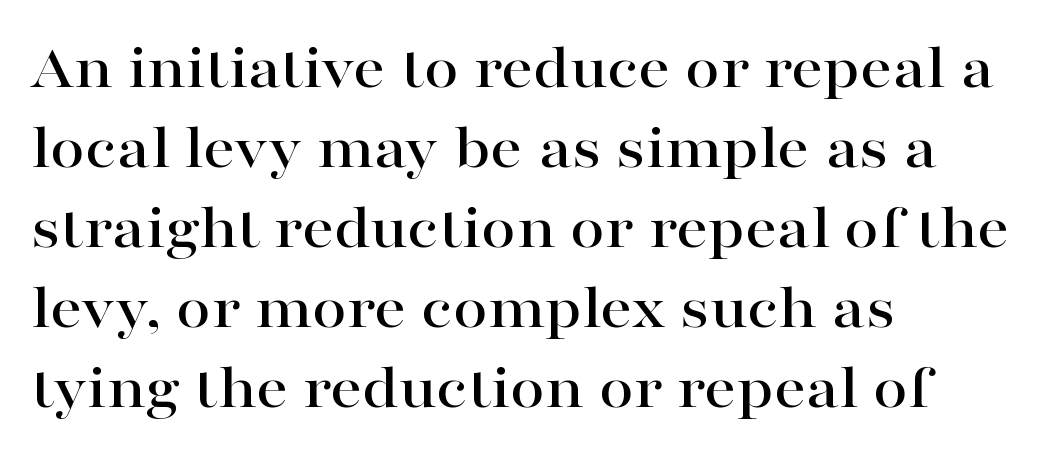
Q: Is the text italic (slanted)? A: No, it is upright.
Q: Is the typeface a serif or a sans-serif typeface? A: Serif.
Q: Is the text underlined? A: No.
Q: How is the paragraph aligned? A: Left-aligned.
Q: Is the spacing between letters normal or unusually wide? A: Normal.
Q: Is the spacing between lines tight, normal or loose? A: Normal.
Q: Width (condensed, normal, or wide)? A: Wide.
Q: Stroke contrast? A: High.
Q: x-height? A: Medium.
Q: Monospaced? A: No.
